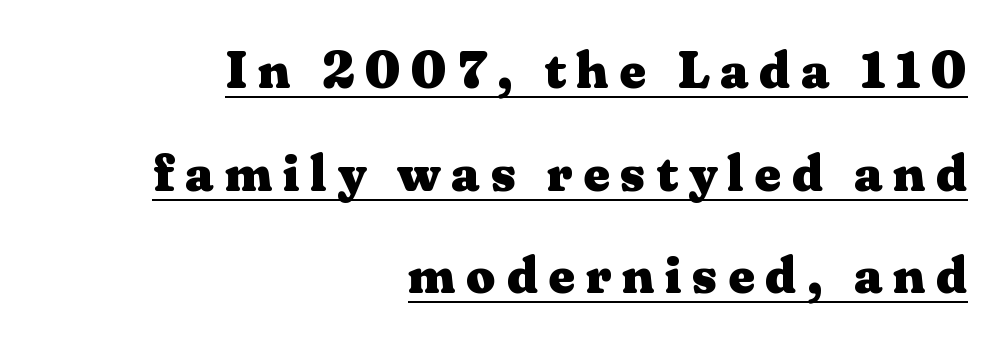
Weight check: bold — yes, fully. The passage is arranged like a letterhead date or caption credit — flush right. Nope, not italic — everything's standing straight. Look at the tracking — it's clearly loosened, letters drifting apart.
